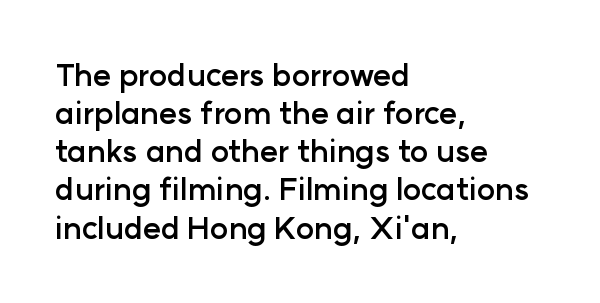
{"serif": "no", "italic": "no", "bold": "yes", "weight": "semibold", "width": "normal", "stroke_contrast": "low", "x_height": "medium", "monospaced": "no", "underline": "no", "align": "left", "line_spacing_ratio": 1.23, "letter_spacing": "normal", "letter_spacing_em": 0.0, "glyph_px": 31}
